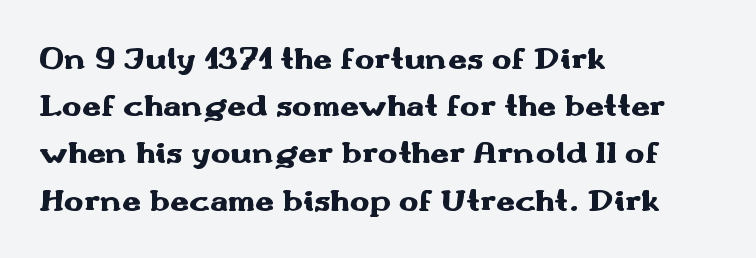
Spacing between characters is what you'd get straight out of the box. Spacing verdict: proportional, widths tailored to each character. Every letter is thick-stroked: bold, no question. Leading matches the norm, producing a regular column. Every row of glyphs begins at an identical x-position on the left. Classification — sans serif.
